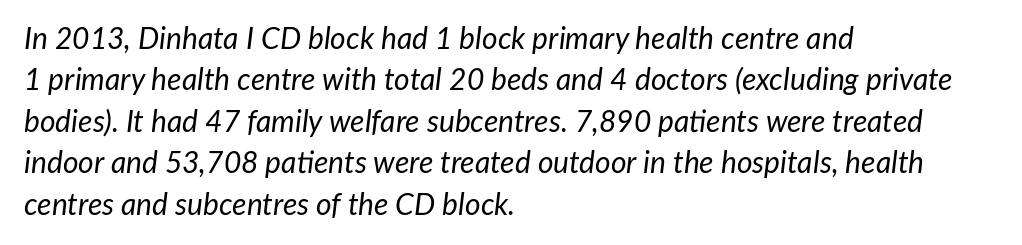
Compared with a centered layout, this one pins lines to the left instead. Standard letterfit; no display-style spreading of the glyphs. Descenders hang freely into open space. Bold? No — there's no thickening of the strokes. Designer's note — italics engaged. Notice how descenders clear the ascenders below comfortably — that's standard leading.
